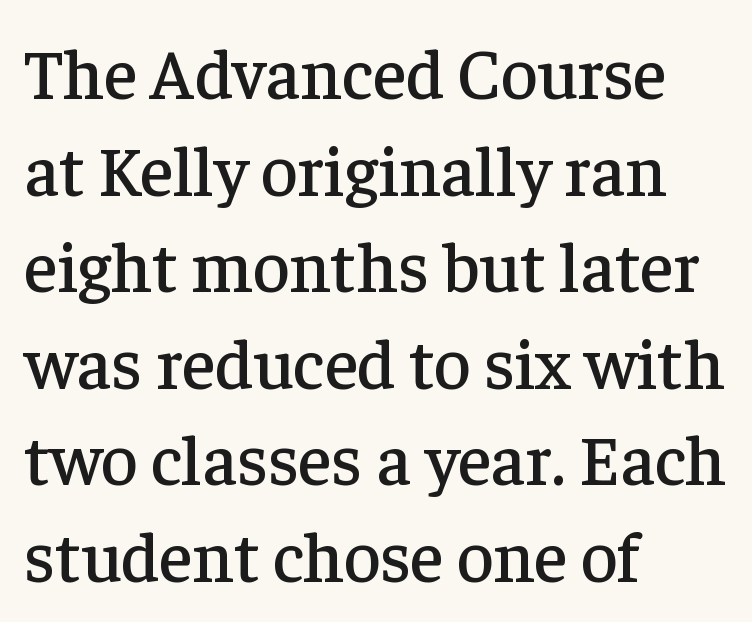
{"serif": "yes", "italic": "no", "width": "normal", "stroke_contrast": "low", "x_height": "medium", "monospaced": "no", "underline": "no", "align": "left", "line_spacing": "normal", "line_spacing_ratio": 1.36, "letter_spacing": "normal", "letter_spacing_em": 0.0, "glyph_px": 71}
